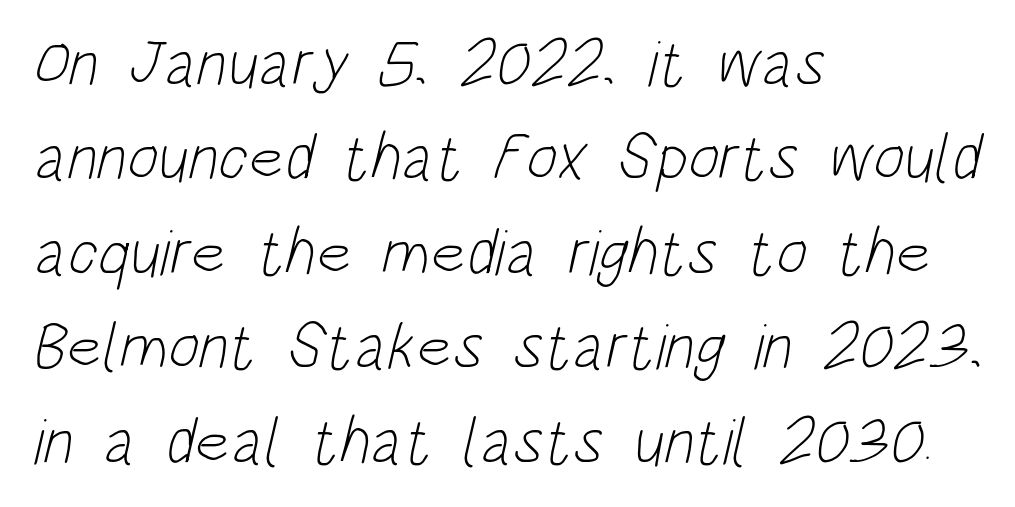
The foot of each line stays bare and open. Compared with a centered layout, this one pins lines to the left instead. The letters sit at their default tracking, neither squeezed nor spread. Weight class: somewhere from thin through regular. Does the type have serifs? No, each stem ends abruptly. This sample has the flowing, uneven cadence of proportional lettering.
